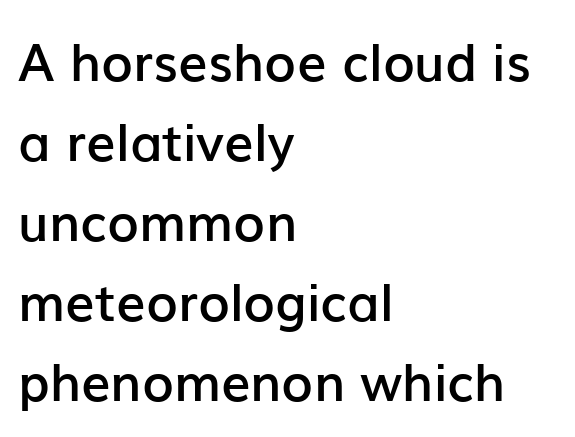
Look at the stroke-to-counter ratio: somewhat heavy, a semibold. Quick note: underline off. Is the block centered? No — it sits flush against the left margin. Nobody touched the tracking dial on this one. This block has exactly the height ordinary leading produces. Italic: no, the glyphs are upright roman.
